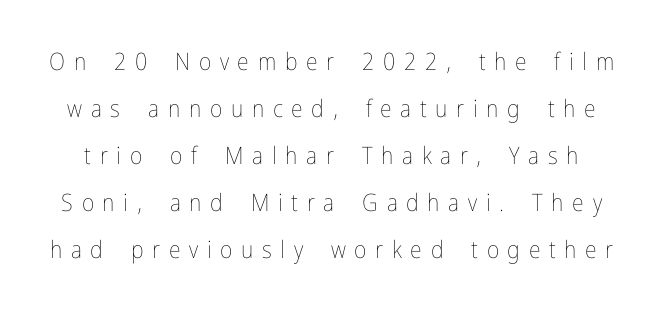
{"italic": "no", "bold": "no", "underline": "no", "line_spacing": "loose", "line_spacing_ratio": 1.96, "letter_spacing": "wide", "letter_spacing_em": 0.36, "glyph_px": 24}
